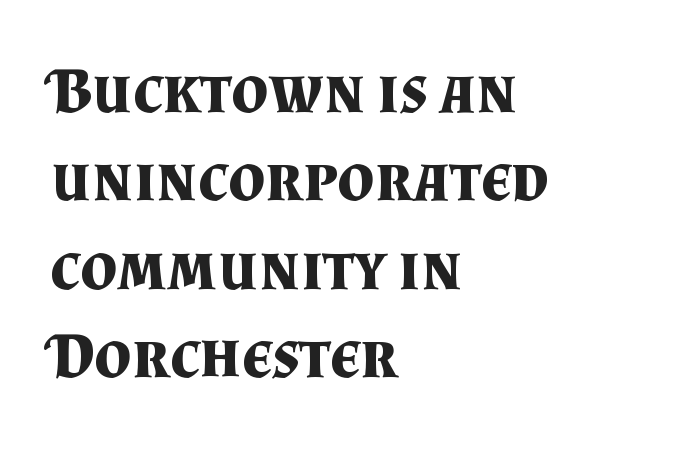
{"serif": "yes", "italic": "no", "bold": "yes", "weight": "bold", "width": "normal", "stroke_contrast": "medium", "x_height": "small", "monospaced": "no", "underline": "no", "align": "left", "line_spacing": "normal", "line_spacing_ratio": 1.36, "letter_spacing": "normal", "letter_spacing_em": 0.0, "glyph_px": 65}
